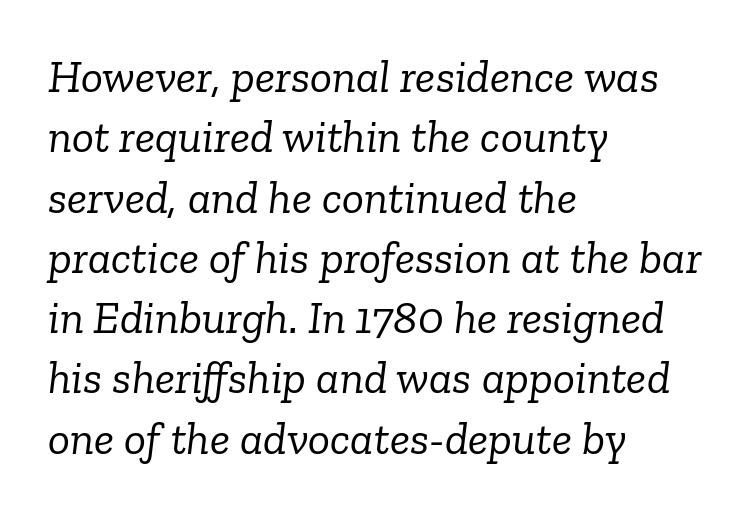
The glyphs in this specimen are seriffed. Bold? No — there's no thickening of the strokes. These lines keep a tight, regular rhythm from letter to letter. Descenders hang freely into open space. The paragraph shown leans on its left margin. A typesetter would call this proportional, since set widths differ per character.
